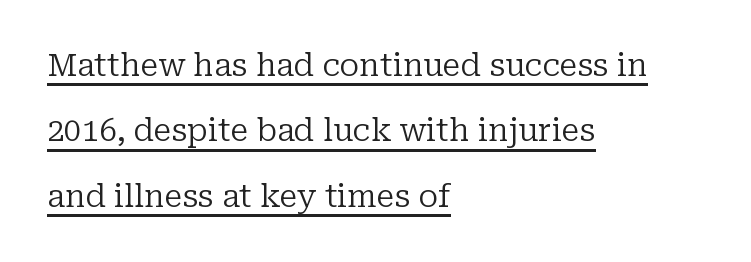
All the whitespace from short lines collects on the right. The lettering stays uniformly vertical, giving the passage a roman look. This sample uses plain, unmodified letter spacing. Interline gaps are noticeably wide in this sample.
